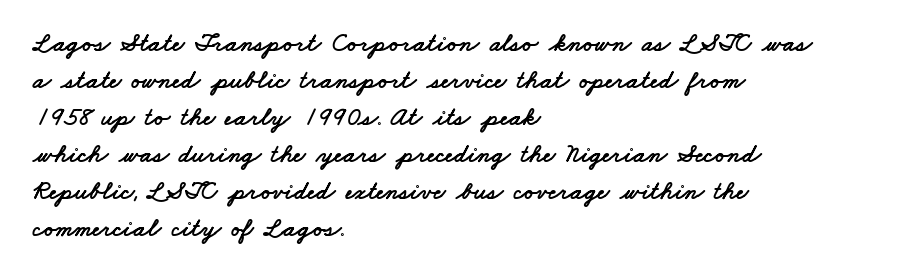
Q: Is the text underlined? A: No.
Q: How is the paragraph aligned? A: Left-aligned.
Q: Is the spacing between letters normal or unusually wide? A: Normal.
Q: Is the spacing between lines tight, normal or loose? A: Normal.
